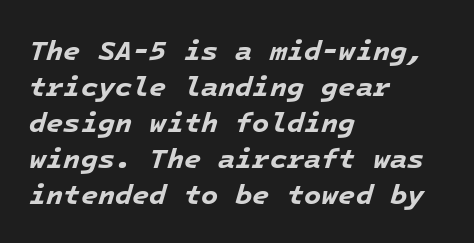
The font's italic variant was chosen for this text. Monospaced: the letters line up in strict vertical columns. If you drew a ruler down the left edge, every line would touch it. These lines carry a lot of weight — the face is fully bold.
